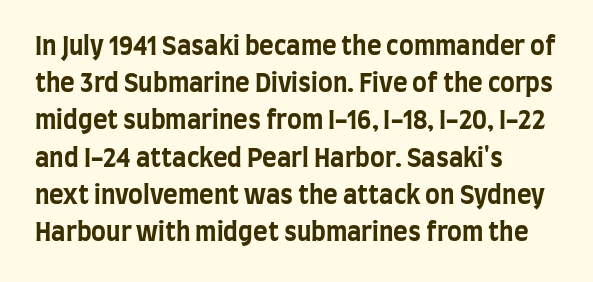
Italic: no, the glyphs are upright roman. Weight: bold. A typesetter would call this zero additional tracking. Does the copy run flush right? No — it runs flush left. In terms of leading, this rendering sits right in the middle. Quick note: underline off.
